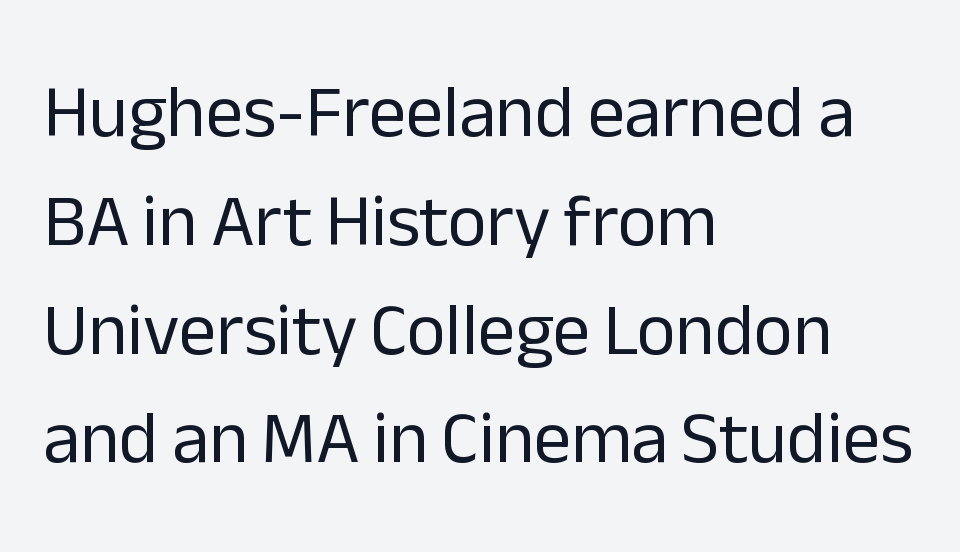
The image shows 74 px regular-weight sans-serif type, upright; set left-aligned, normal line spacing (1.47x), normal letter spacing, not underlined; low stroke contrast and a medium x-height.
